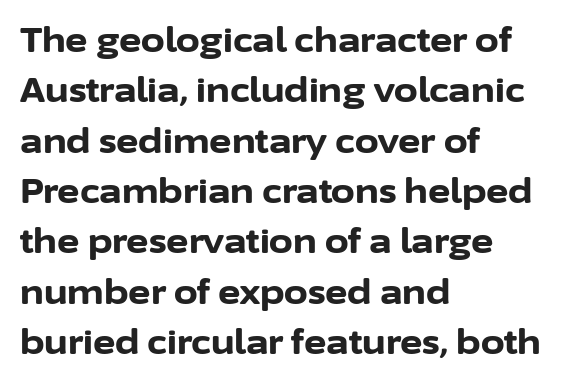
Q: Is the text bold? A: Yes.
Q: Is the text italic (slanted)? A: No, it is upright.
Q: Is the typeface a serif or a sans-serif typeface? A: Sans-serif.
Q: Is the text underlined? A: No.
Q: How is the paragraph aligned? A: Left-aligned.
Q: Is the spacing between letters normal or unusually wide? A: Normal.
Q: Is the spacing between lines tight, normal or loose? A: Normal.
Q: Width (condensed, normal, or wide)? A: Normal.
Q: Stroke contrast? A: Low.
Q: x-height? A: Medium.
Q: Monospaced? A: No.
